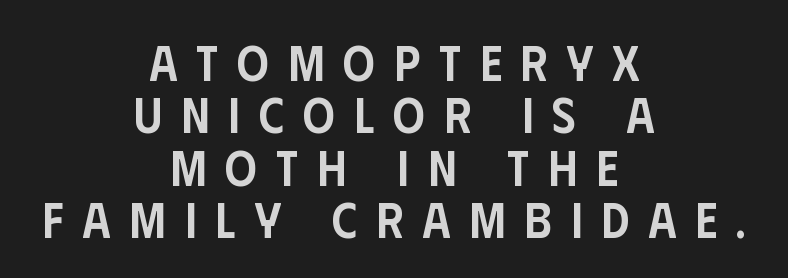
{"serif": "no", "italic": "no", "bold": "semi", "weight": "semibold", "width": "condensed", "stroke_contrast": "low", "x_height": "large", "monospaced": "no", "underline": "no", "align": "center", "line_spacing": "tight", "line_spacing_ratio": 1.05, "letter_spacing": "wide", "letter_spacing_em": 0.38, "glyph_px": 50}
